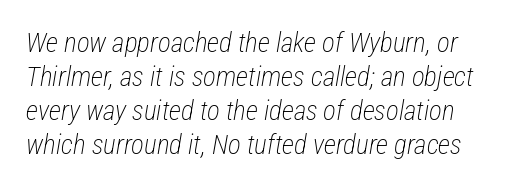
A classic flush-left, rag-right setting is used for this passage. Italic? Definitely — the glyphs are oblique. The space beneath each line is pristine and unruled. The rendering uses a moderate line-height, typical for paragraphs. Heft: none added — not bold.
